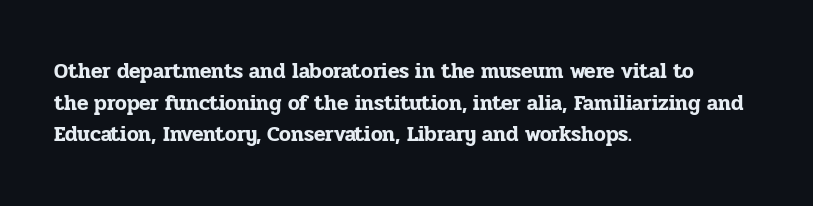
Q: Is the text italic (slanted)? A: No, it is upright.
Q: Is the text underlined? A: No.
Q: How is the paragraph aligned? A: Left-aligned.
Q: Is the spacing between letters normal or unusually wide? A: Normal.
Q: Is the spacing between lines tight, normal or loose? A: Normal.
